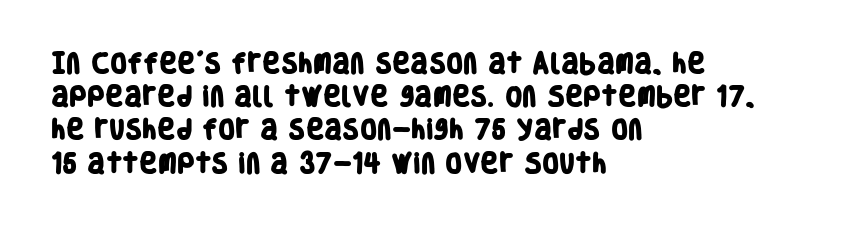
Where is the straight margin? On the left. Each row of text sits above clean, open space. Leading matches the norm, producing a regular column. The letters are bold, with thick, heavy strokes.
